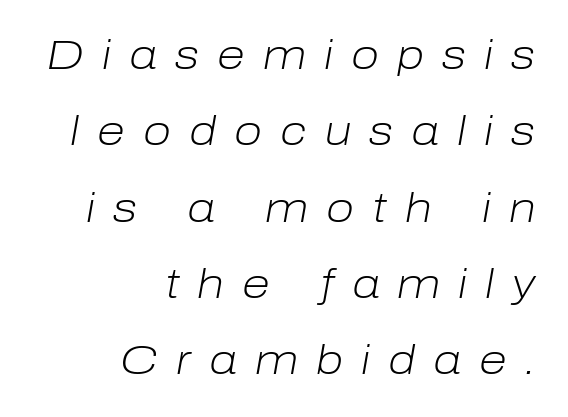
Q: Is the text bold? A: No.
Q: Is the text italic (slanted)? A: Yes, it leans right by about 10 degrees.
Q: Is the text underlined? A: No.
Q: How is the paragraph aligned? A: Right-aligned.
Q: Is the spacing between letters normal or unusually wide? A: Unusually wide.
Q: Width (condensed, normal, or wide)? A: Normal.
Q: Stroke contrast? A: Low.
Q: x-height? A: Medium.
Q: Monospaced? A: No.
